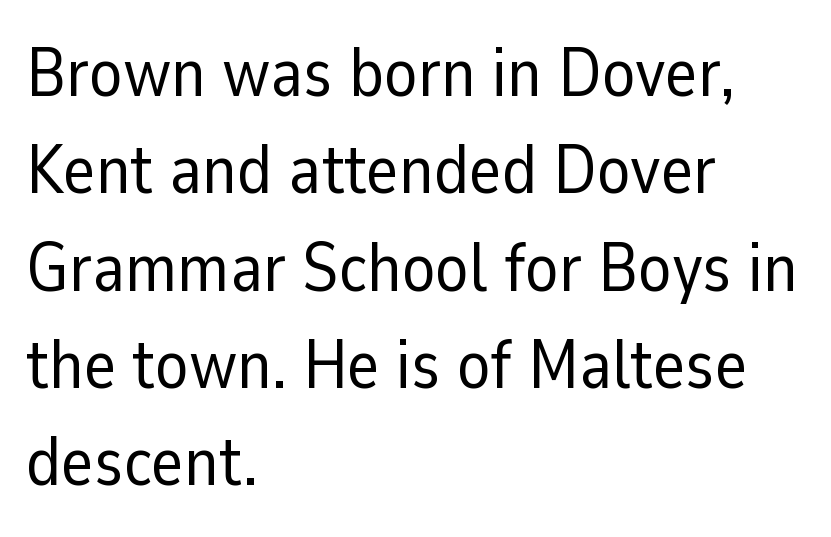
{"serif": "no", "italic": "no", "bold": "no", "weight": "regular", "width": "normal", "stroke_contrast": "low", "x_height": "medium", "monospaced": "no", "underline": "no", "align": "left", "line_spacing": "normal", "line_spacing_ratio": 1.41, "letter_spacing": "normal", "letter_spacing_em": 0.0, "glyph_px": 69}
